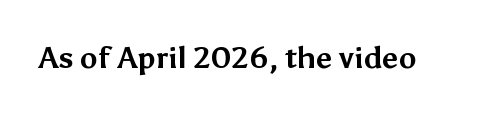
Q: Is the text bold? A: Yes.
Q: Is the text italic (slanted)? A: No, it is upright.
Q: Is the typeface a serif or a sans-serif typeface? A: Sans-serif.
Q: Is the text underlined? A: No.
Q: Is the spacing between letters normal or unusually wide? A: Normal.
Q: Width (condensed, normal, or wide)? A: Normal.
Q: Stroke contrast? A: Medium.
Q: x-height? A: Medium.
Q: Monospaced? A: No.
